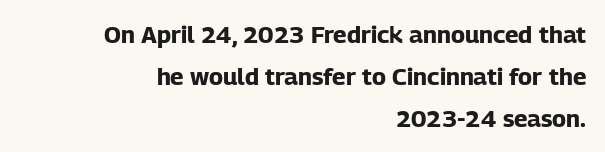
The letters are bold, with thick, heavy strokes. The type sits square on the baseline with zero lean. The passage shown has conventional tracking throughout. The baseline area is clear. A student would call this right alignment; a typographer would say flush right, rag left.
